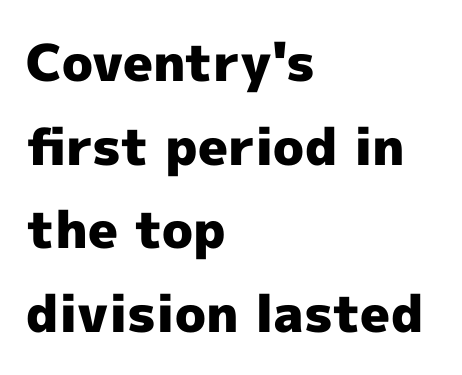
The image shows 51 px heavy sans-serif type, upright; set left-aligned, normal line spacing (1.64x), normal letter spacing, not underlined; a medium x-height.
